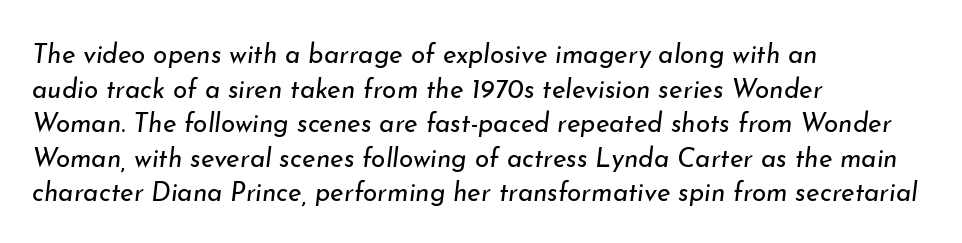
Q: Is the text bold? A: No.
Q: Is the text italic (slanted)? A: Yes, it leans right by about 7 degrees.
Q: Is the text underlined? A: No.
Q: How is the paragraph aligned? A: Left-aligned.
Q: Is the spacing between letters normal or unusually wide? A: Normal.
Q: Is the spacing between lines tight, normal or loose? A: Normal.
